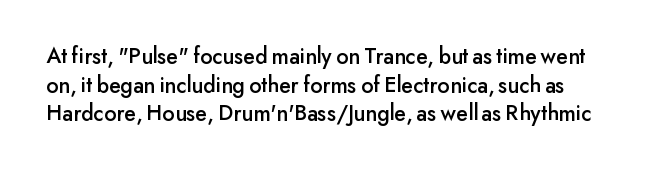
Glance below the letters and you will spot only blank space. The tracking reads as untouched default to a designer's eye. Students, observe: this is what conventionally led text looks like. Every stem runs plumb, perpendicular to the baseline.
